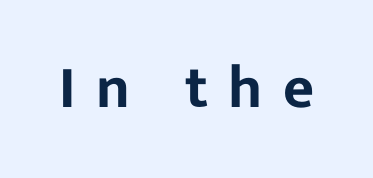
The image shows 60 px sans-serif type, upright; set unusually wide letter spacing (+0.34 em), not underlined; low stroke contrast and a medium x-height.
